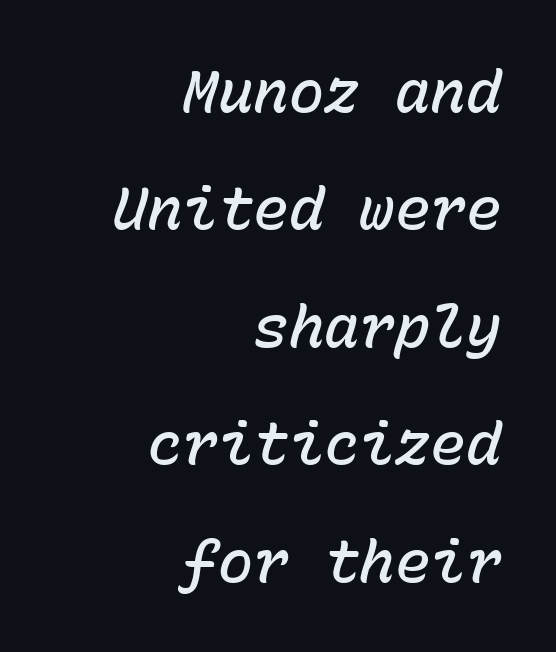
Observe the lean: these are italic letterforms. The letters sit at their default tracking, neither squeezed nor spread. The face used here is monospaced, like something from a code editor. Vertical spacing — loose. Descender tails drop into unmarked territory.
